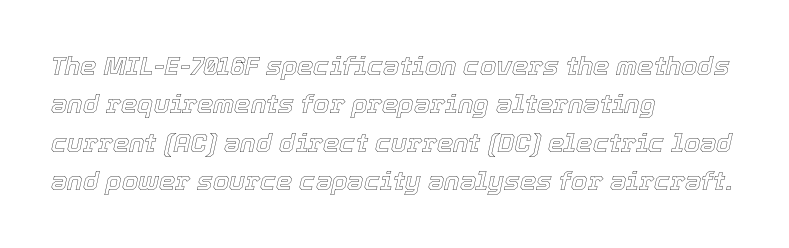
Q: Is the text italic (slanted)? A: Yes, it leans right by about 12 degrees.
Q: Is the text underlined? A: No.
Q: How is the paragraph aligned? A: Left-aligned.
Q: Is the spacing between letters normal or unusually wide? A: Normal.
Q: Is the spacing between lines tight, normal or loose? A: Normal.
